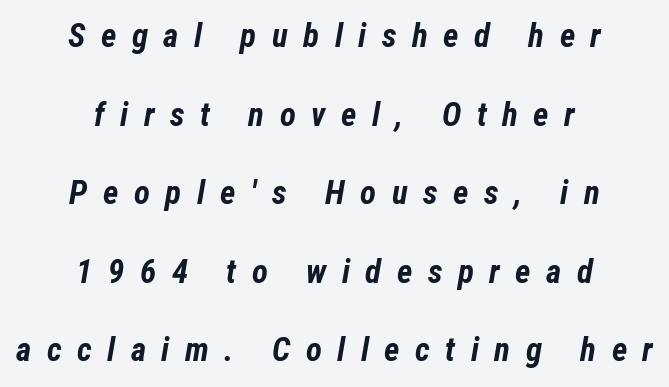
The passage shown leans; its letterforms are oblique. Letter spacing: wide. The face used here has the dense, thick strokes of a bold. The leading is generous, giving the passage an open texture.
